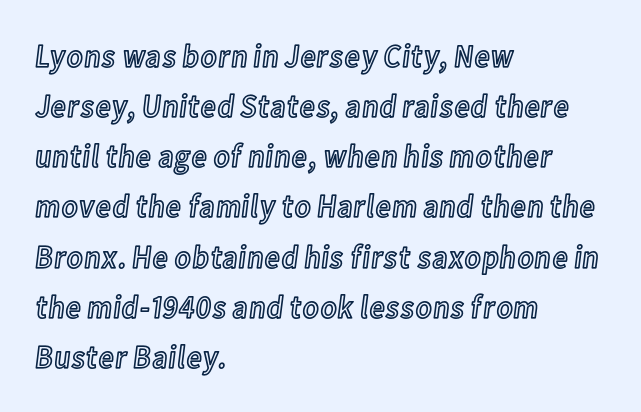
The image shows 33 px condensed type; set left-aligned, normal line spacing (1.52x), normal letter spacing, not underlined; a medium x-height.
